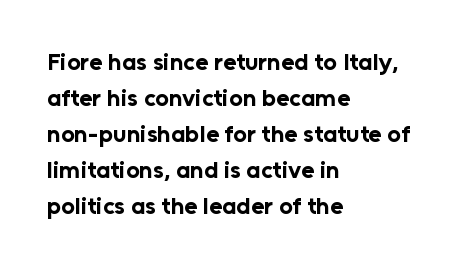
{"italic": "no", "bold": "yes", "underline": "no", "align": "left", "line_spacing": "normal", "line_spacing_ratio": 1.5, "letter_spacing": "normal", "letter_spacing_em": 0.0, "glyph_px": 24}
